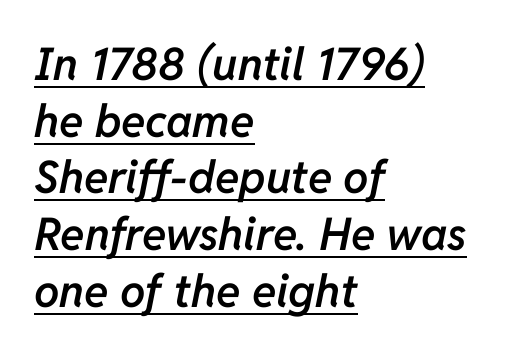
The image shows 45 px semibold type, italic (leaning right); set left-aligned, normal line spacing (1.26x), normal letter spacing, underlined; low stroke contrast and a medium x-height.
